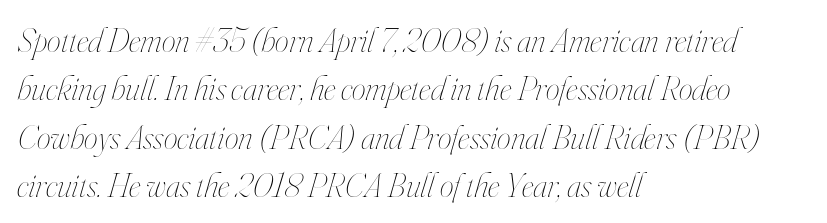
In terms of leading, this rendering sits right in the middle. Nobody drew a line under any word here. A quiet, ordinary-to-light weight characterises the typeface. These lines are rendered in a variable-pitch font. Short note: letters normally spaced.
